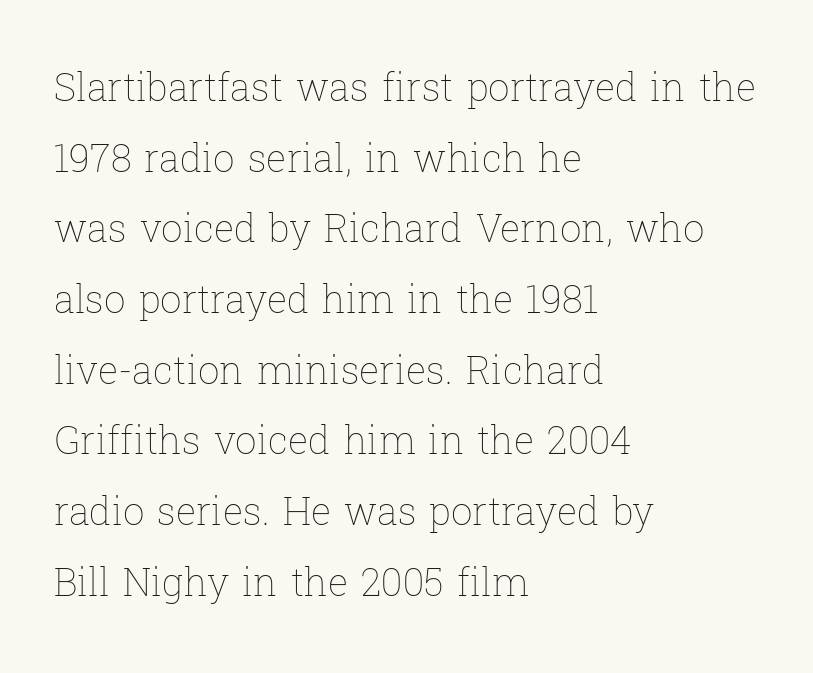
Spacing verdict: proportional, widths tailored to each character. Plain, unruled lines of type. Unlike italic type, these characters show no tilt at all. The face looks like a standard text weight, possibly lighter.
